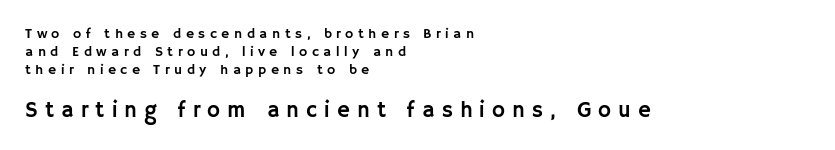
{"italic": "no", "underline": "no", "align": "left", "line_spacing": "normal", "line_spacing_ratio": 1.29, "letter_spacing": "wide", "letter_spacing_em": 0.32, "larger_block": "second", "size_ratio": 1.57, "glyph_px": 22}
